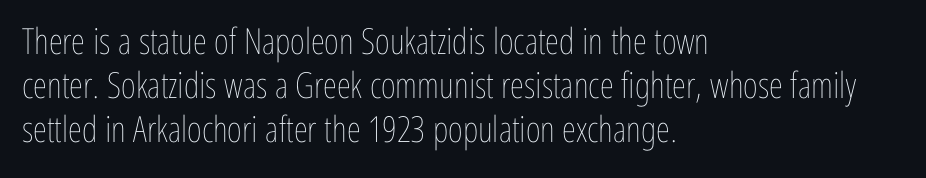
The image shows 36 px thin, condensed type, upright; set left-aligned, line spacing 1.22x, normal letter spacing, not underlined; low stroke contrast and a medium x-height.
